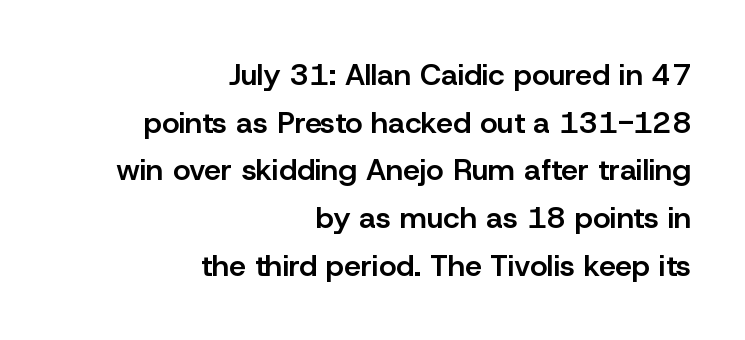
{"serif": "no", "italic": "no", "bold": "semi", "weight": "semibold", "width": "normal", "stroke_contrast": "low", "x_height": "medium", "monospaced": "no", "underline": "no", "align": "right", "line_spacing": "normal", "line_spacing_ratio": 1.59, "letter_spacing": "normal", "letter_spacing_em": 0.0, "glyph_px": 30}
